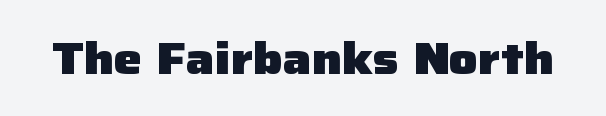
When letters stand straight like this, we call the style roman or upright. Varying glyph widths throughout — classic text-font behaviour. These lines keep a tight, regular rhythm from letter to letter. The rendering shows plain stroke endings on the letterforms — a sans-serif design. Bold? Absolutely — the strokes are thick and heavy.
